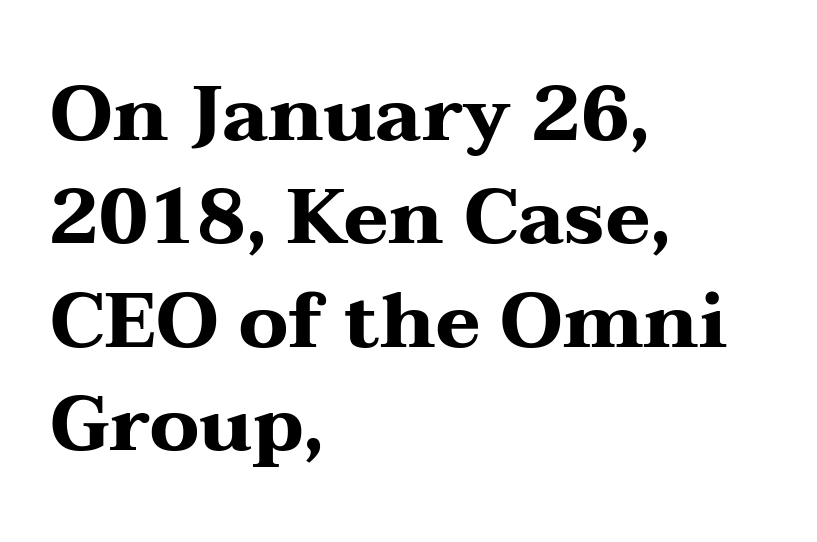
A typesetter would call this proportional, since set widths differ per character. Strong, thick strokes mark this as bold type. The lines are quadded left. Each letter's strokes conclude with small projecting serifs. The space beneath each line is pristine and unruled. Ordinary non-slanted type is in use.
